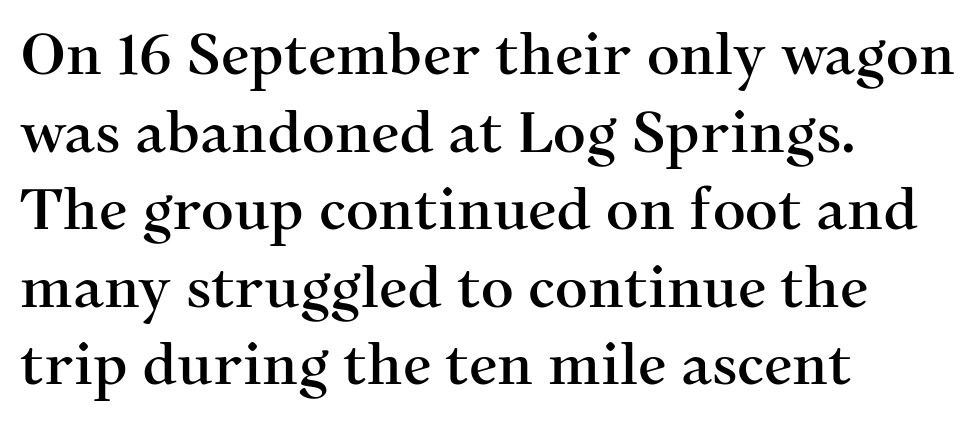
{"serif": "yes", "italic": "no", "width": "normal", "stroke_contrast": "medium", "x_height": "medium", "monospaced": "no", "underline": "no", "align": "left", "line_spacing": "normal", "line_spacing_ratio": 1.36, "letter_spacing": "normal", "letter_spacing_em": 0.0, "glyph_px": 57}
